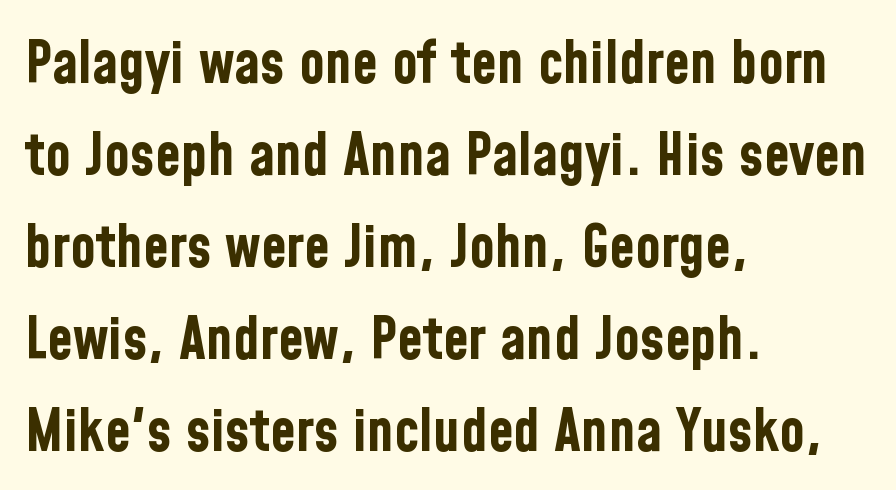
The image shows 59 px bold, condensed sans-serif type, upright; set left-aligned, normal line spacing (1.56x), normal letter spacing, not underlined; low stroke contrast and a medium x-height.
